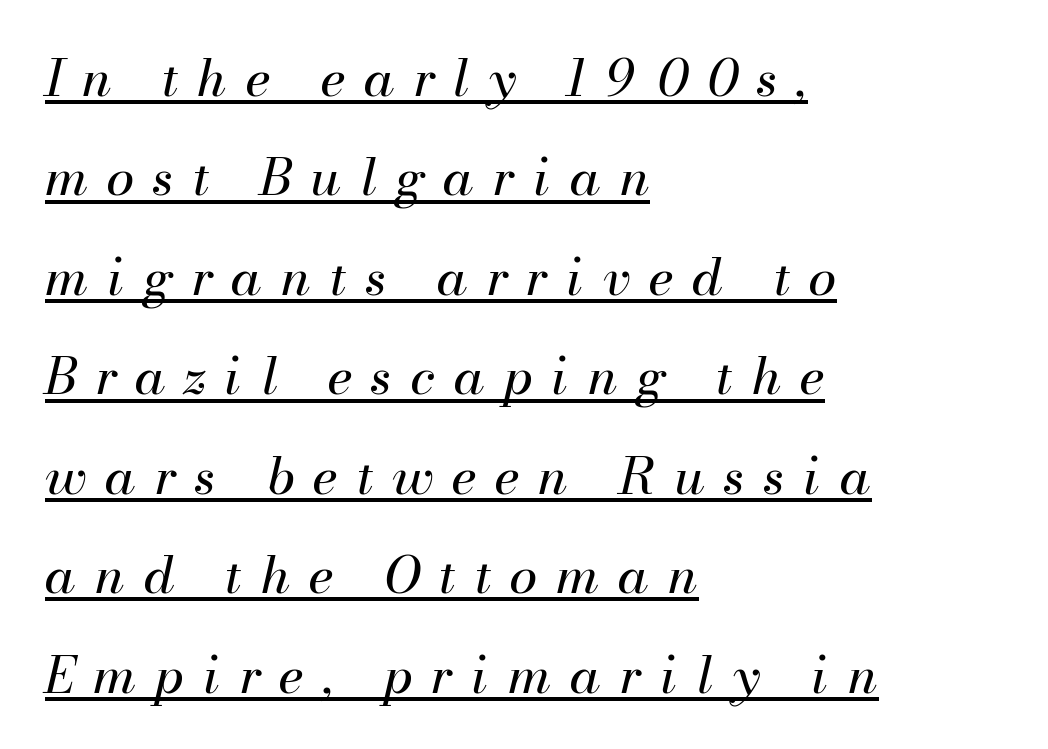
{"italic": "yes", "lean": "right", "slant_degrees": 13, "bold": "no", "weight": "regular", "width": "normal", "stroke_contrast": "medium", "x_height": "small", "monospaced": "no", "underline": "yes", "align": "left", "line_spacing": "loose", "line_spacing_ratio": 1.95, "letter_spacing": "wide", "letter_spacing_em": 0.37, "glyph_px": 51}
